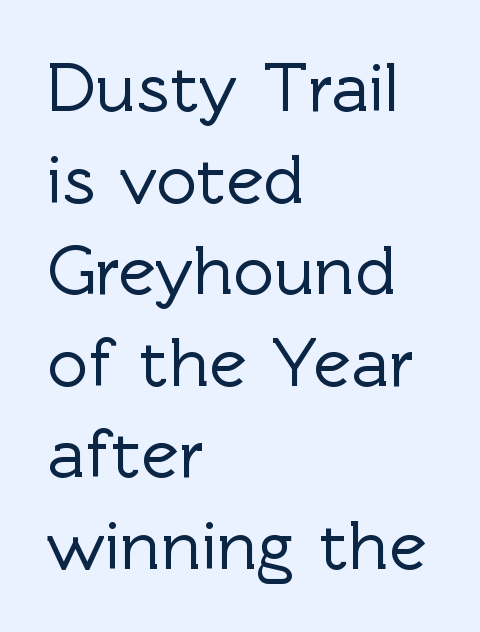
{"serif": "no", "italic": "no", "width": "normal", "x_height": "medium", "monospaced": "no", "underline": "no", "align": "left", "line_spacing": "normal", "line_spacing_ratio": 1.29, "letter_spacing": "normal", "letter_spacing_em": 0.0, "glyph_px": 71}
